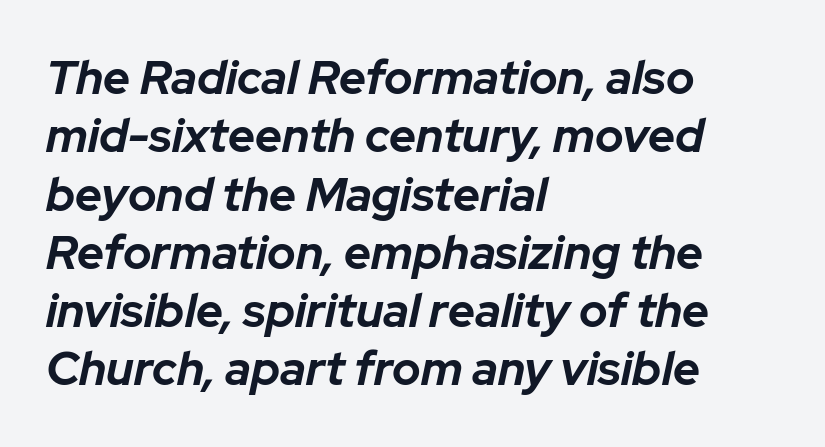
Leftover space on each line is placed entirely after the last word. These lines keep a tight, regular rhythm from letter to letter. Type without underlining. What weight is shown? A full bold with thick strokes. The rendering uses natural spacing where letterforms have individual widths.
